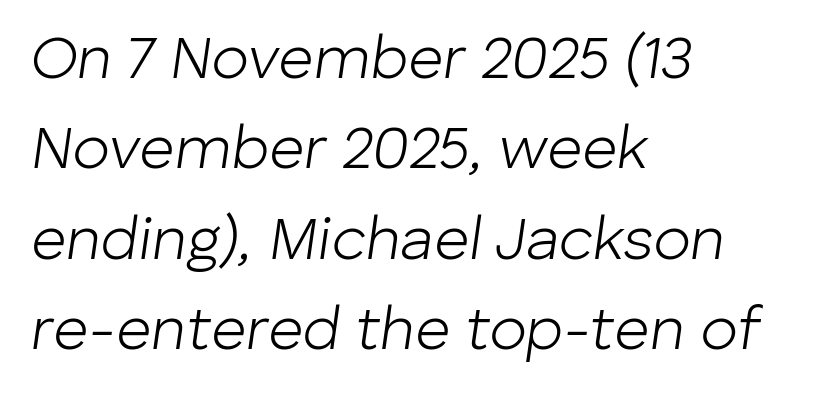
This sample has the flowing, uneven cadence of proportional lettering. This is oblique type, the kind used for emphasis or titles. Each row of text sits above clean, open space. Honestly, the letter spacing is just normal — you wouldn't notice it. No heavy texture on the line: the type isn't bold. Interline gaps are of average width in this sample.
